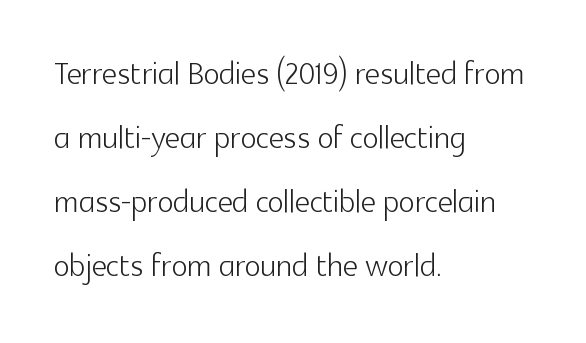
Caption: multi-line text, flush left, ragged right. Serif or sans? Sans — the stroke terminals are bare. The zone under the glyphs is completely vacant. Line spacing here is normal. Spacing verdict: proportional, widths tailored to each character.
